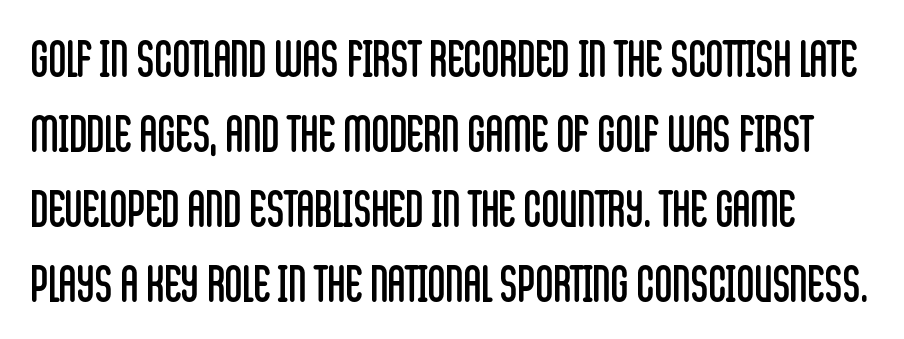
The image shows 49 px regular-weight, condensed sans-serif type, upright; set normal line spacing (1.53x), normal letter spacing, not underlined; low stroke contrast and a large x-height.
